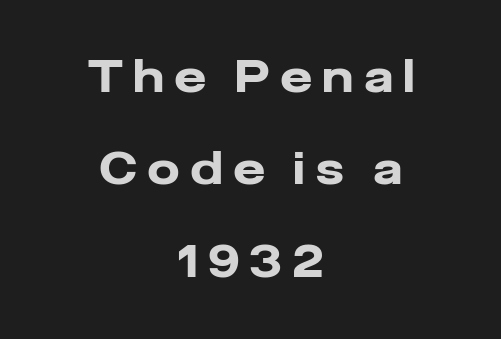
The image shows 44 px heavy sans-serif type, upright; set centered, loose line spacing (2.1x), unusually wide letter spacing (+0.27 em), not underlined; low stroke contrast and a medium x-height.
